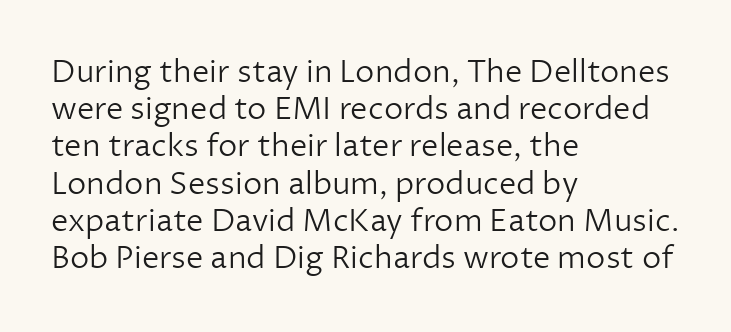
Q: Is the text bold? A: No.
Q: Is the text italic (slanted)? A: No, it is upright.
Q: Is the typeface a serif or a sans-serif typeface? A: Sans-serif.
Q: Is the text underlined? A: No.
Q: How is the paragraph aligned? A: Left-aligned.
Q: Is the spacing between letters normal or unusually wide? A: Normal.
Q: Width (condensed, normal, or wide)? A: Normal.
Q: Stroke contrast? A: Low.
Q: x-height? A: Medium.
Q: Monospaced? A: No.
